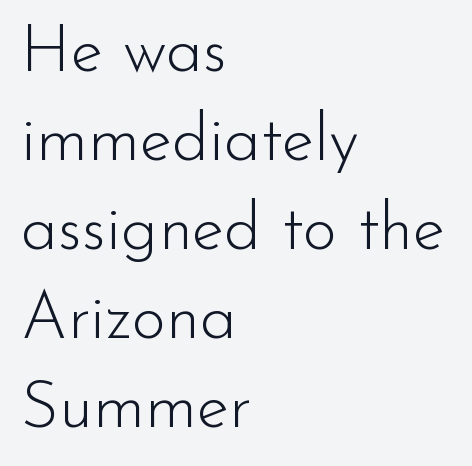
{"serif": "no", "italic": "no", "bold": "no", "weight": "light", "width": "normal", "stroke_contrast": "low", "x_height": "small", "monospaced": "no", "underline": "no", "align": "left", "line_spacing": "normal", "line_spacing_ratio": 1.35, "letter_spacing": "normal", "letter_spacing_em": 0.0, "glyph_px": 66}
